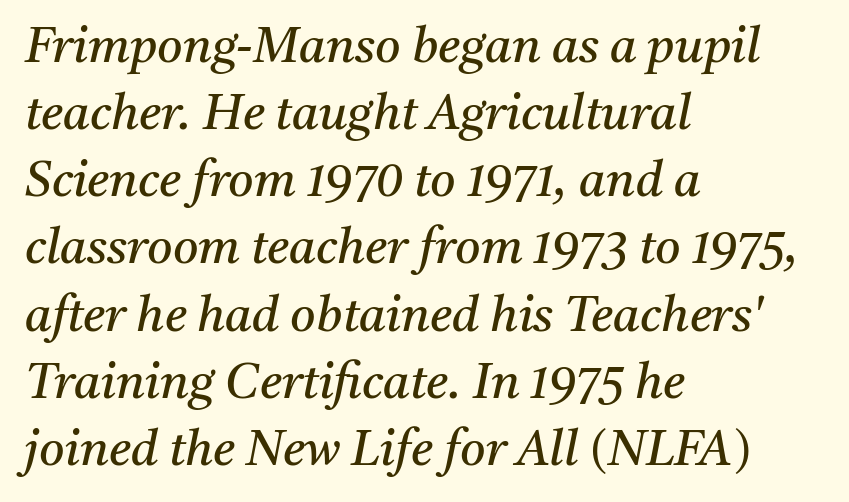
{"serif": "yes", "italic": "yes", "lean": "right", "slant_degrees": 11, "bold": "no", "weight": "regular", "width": "normal", "stroke_contrast": "medium", "x_height": "medium", "monospaced": "no", "underline": "no", "align": "left", "line_spacing": "normal", "line_spacing_ratio": 1.37, "letter_spacing": "normal", "letter_spacing_em": 0.0, "glyph_px": 49}
